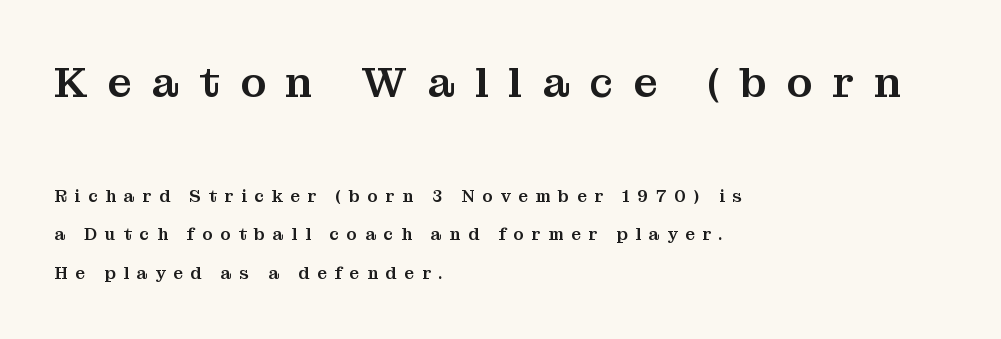
{"serif": "yes", "italic": "no", "width": "normal", "stroke_contrast": "medium", "x_height": "medium", "monospaced": "no", "underline": "no", "align": "left", "line_spacing": "loose", "line_spacing_ratio": 2.25, "letter_spacing": "wide", "letter_spacing_em": 0.46, "larger_block": "first", "size_ratio": 2.53, "glyph_px": 43}
